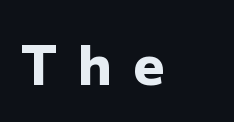
The image shows 55 px heavy sans-serif type, upright; set left-aligned, unusually wide letter spacing (+0.37 em), not underlined; low stroke contrast and a medium x-height.
